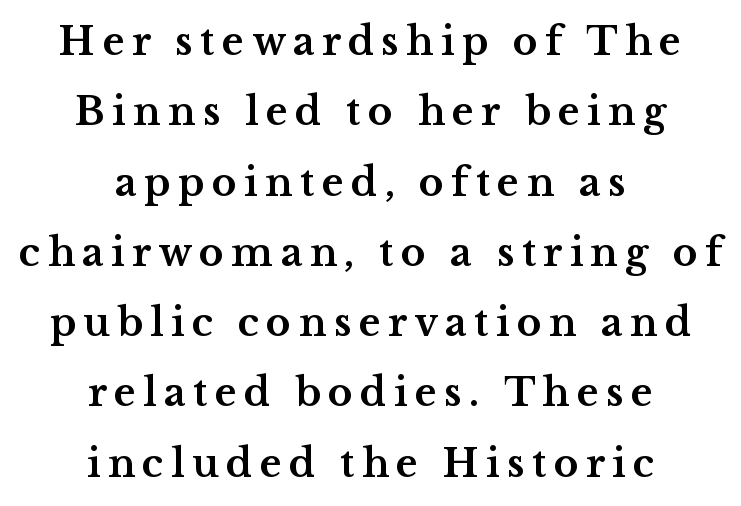
{"serif": "yes", "italic": "no", "bold": "yes", "weight": "bold", "width": "wide", "stroke_contrast": "medium", "x_height": "medium", "monospaced": "no", "underline": "no", "align": "center", "line_spacing_ratio": 1.85, "glyph_px": 38}
